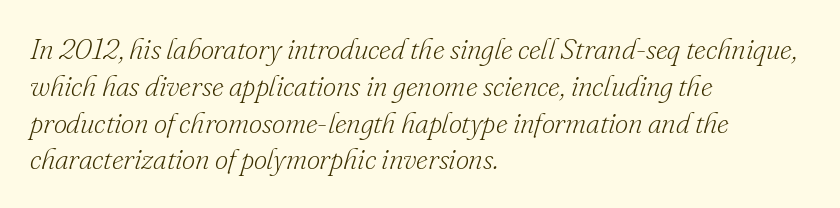
Q: Is the text bold? A: No.
Q: Is the text italic (slanted)? A: Yes, it leans right by about 16 degrees.
Q: Is the typeface a serif or a sans-serif typeface? A: Serif.
Q: Is the text underlined? A: No.
Q: How is the paragraph aligned? A: Left-aligned.
Q: Is the spacing between letters normal or unusually wide? A: Normal.
Q: Is the spacing between lines tight, normal or loose? A: Normal.
Q: Width (condensed, normal, or wide)? A: Normal.
Q: Stroke contrast? A: Low.
Q: x-height? A: Small.
Q: Monospaced? A: No.
